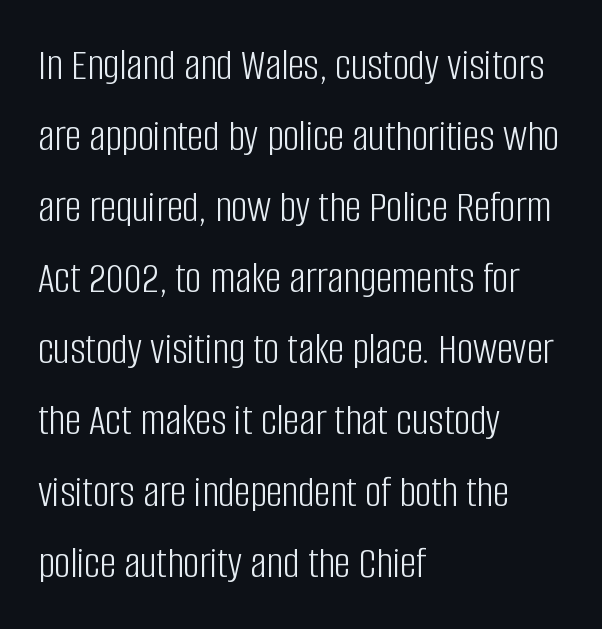
The image shows 45 px light, condensed sans-serif type, upright; set left-aligned, normal line spacing (1.58x), normal letter spacing, not underlined; low stroke contrast and a large x-height.
